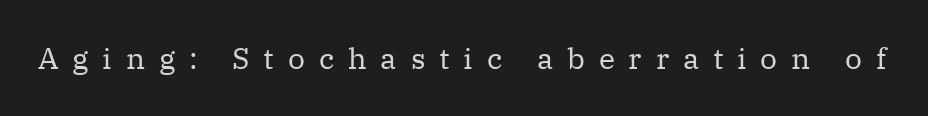
Q: Is the text bold? A: No.
Q: Is the text italic (slanted)? A: No, it is upright.
Q: Is the typeface a serif or a sans-serif typeface? A: Serif.
Q: Is the text underlined? A: No.
Q: Is the spacing between letters normal or unusually wide? A: Unusually wide.
Q: Width (condensed, normal, or wide)? A: Normal.
Q: Stroke contrast? A: Medium.
Q: x-height? A: Medium.
Q: Monospaced? A: No.
